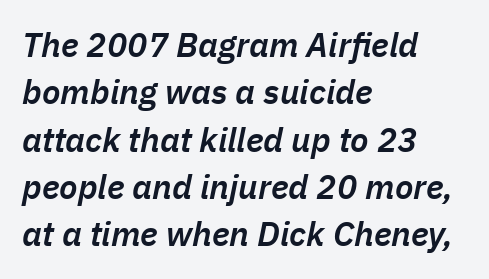
{"italic": "yes", "lean": "right", "slant_degrees": 11, "bold": "semi", "weight": "semibold", "width": "normal", "stroke_contrast": "low", "x_height": "medium", "monospaced": "no", "underline": "no", "align": "left", "line_spacing": "normal", "line_spacing_ratio": 1.39, "letter_spacing": "normal", "letter_spacing_em": 0.0, "glyph_px": 34}
